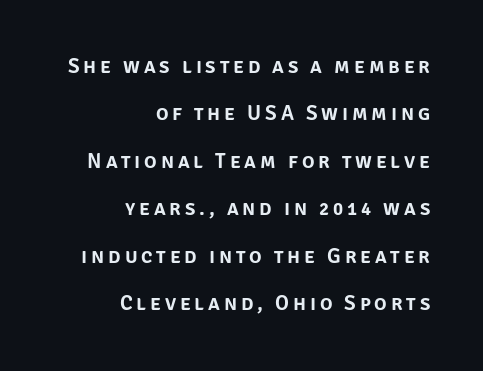
{"italic": "no", "underline": "no", "align": "right", "line_spacing": "loose", "line_spacing_ratio": 2.26, "glyph_px": 21}
